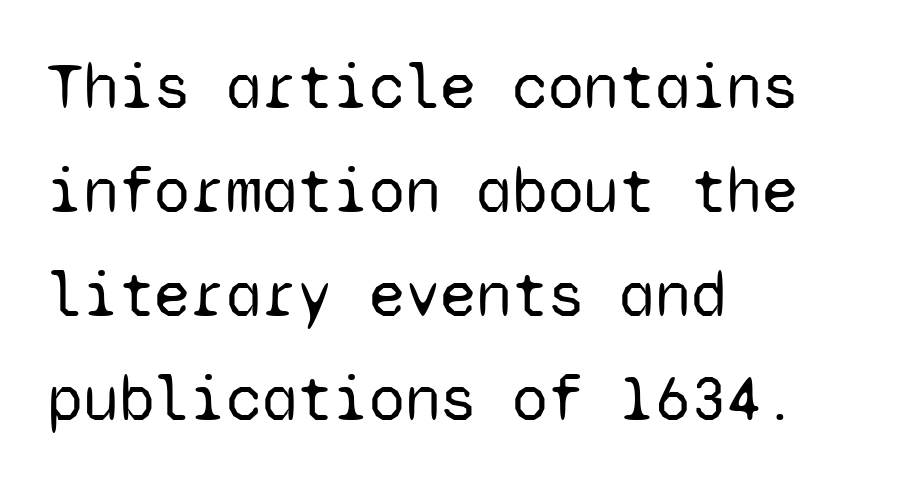
Letterform terminals end flat and unadorned throughout the passage. Honestly, the row spacing looks completely unremarkable. The letterforms sit at book weight or below. In CSS terms this would be text-align: left.
